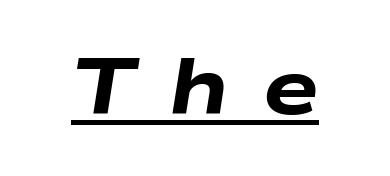
Q: Is the text bold? A: Yes.
Q: Is the text italic (slanted)? A: Yes, it leans right by about 9 degrees.
Q: Is the text underlined? A: Yes.
Q: Is the spacing between letters normal or unusually wide? A: Unusually wide.
Q: Width (condensed, normal, or wide)? A: Wide.
Q: Stroke contrast? A: Low.
Q: x-height? A: Medium.
Q: Monospaced? A: No.
